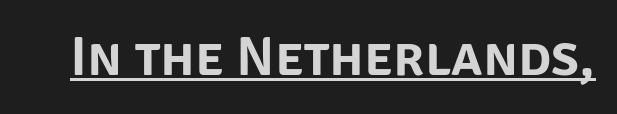
{"serif": "no", "italic": "no", "width": "normal", "stroke_contrast": "low", "x_height": "large", "monospaced": "no", "underline": "yes", "letter_spacing": "normal", "letter_spacing_em": 0.0, "glyph_px": 56}
